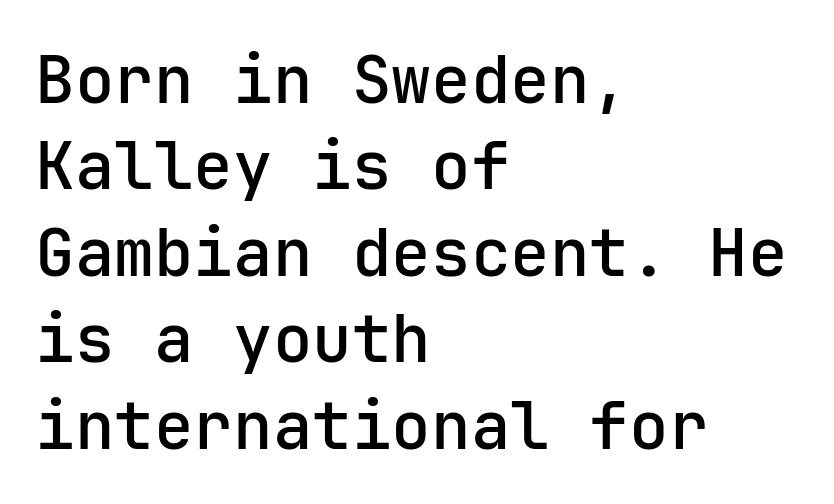
The image shows 66 px sans-serif type, upright, monospaced; set left-aligned, normal line spacing (1.31x), normal letter spacing, not underlined; low stroke contrast and a medium x-height.
